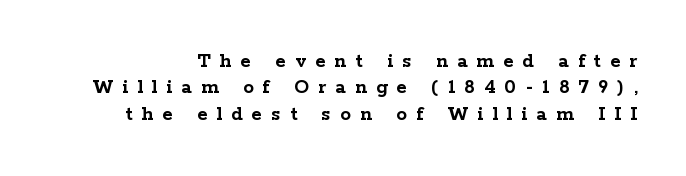
{"italic": "no", "bold": "yes", "underline": "no", "line_spacing": "normal", "line_spacing_ratio": 1.26, "letter_spacing": "wide", "letter_spacing_em": 0.44, "glyph_px": 21}
